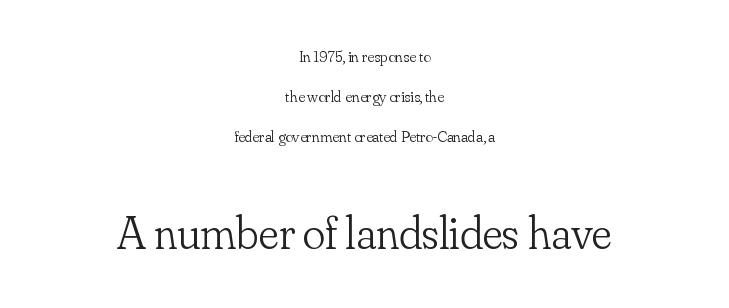
Q: Is the text bold? A: No.
Q: Is the text italic (slanted)? A: No, it is upright.
Q: Is the typeface a serif or a sans-serif typeface? A: Serif.
Q: Is the text underlined? A: No.
Q: How is the paragraph aligned? A: Centered.
Q: Is the spacing between letters normal or unusually wide? A: Normal.
Q: Is the spacing between lines tight, normal or loose? A: Loose.
Q: Which block of text is set in a larger size, the first (top) or the second (bottom)? A: The second (bottom) one.
Q: Width (condensed, normal, or wide)? A: Normal.
Q: Stroke contrast? A: Low.
Q: x-height? A: Small.
Q: Monospaced? A: No.
